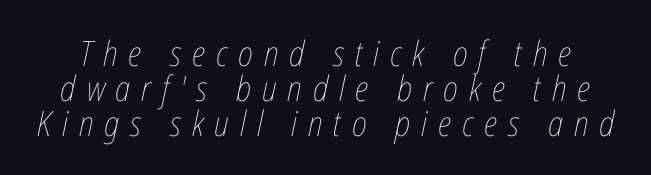
Q: Is the text bold? A: No.
Q: Is the text italic (slanted)? A: Yes, it leans right by about 12 degrees.
Q: Is the text underlined? A: No.
Q: Is the spacing between letters normal or unusually wide? A: Unusually wide.
Q: Is the spacing between lines tight, normal or loose? A: Tight.
Q: Width (condensed, normal, or wide)? A: Condensed.
Q: Stroke contrast? A: Low.
Q: x-height? A: Medium.
Q: Monospaced? A: No.
